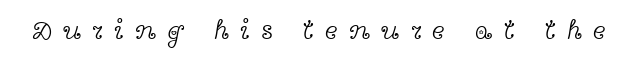
The axis of the letterforms is exactly vertical. Ink coverage per letter is moderate at most. Unmarked baselines from the first word to the last. Loose tracking; the words dissolve into strings of separated letters.
